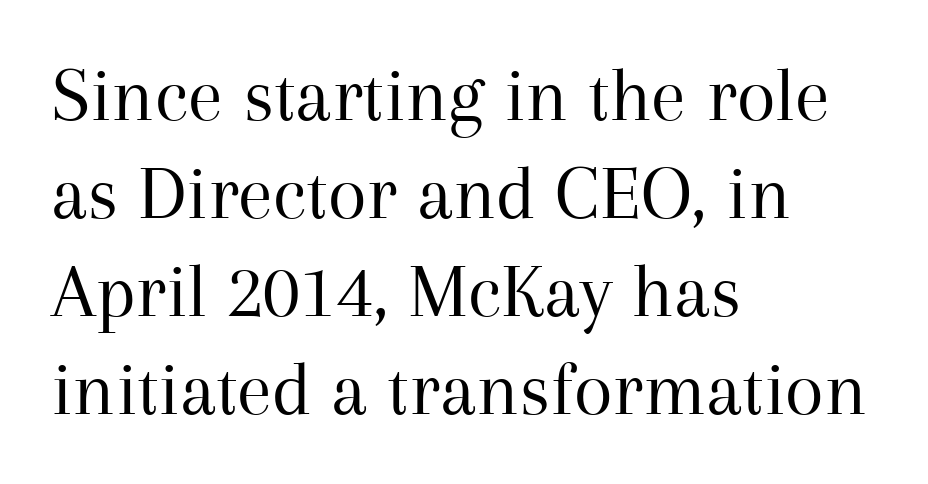
{"serif": "yes", "italic": "no", "bold": "no", "weight": "regular", "width": "normal", "stroke_contrast": "medium", "x_height": "medium", "monospaced": "no", "underline": "no", "align": "left", "line_spacing_ratio": 1.24, "letter_spacing": "normal", "letter_spacing_em": 0.0, "glyph_px": 79}
